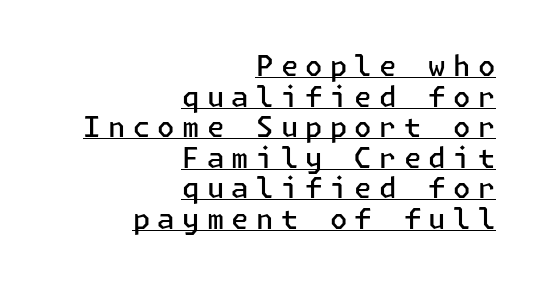
The image shows 28 px semibold sans-serif type, upright; set right-aligned, tight line spacing (1.09x), unusually wide letter spacing (+0.26 em), underlined; low stroke contrast and a medium x-height.
